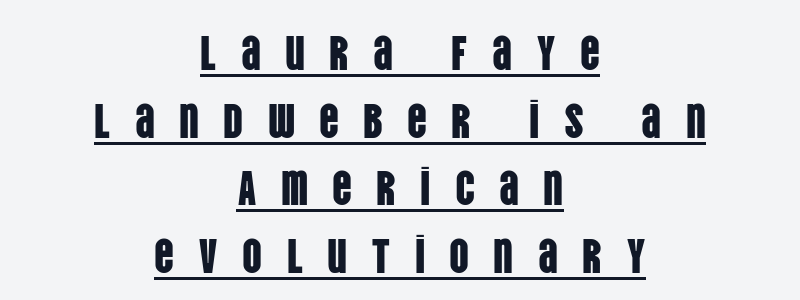
Q: Is the text italic (slanted)? A: No, it is upright.
Q: Is the typeface a serif or a sans-serif typeface? A: Sans-serif.
Q: Is the text underlined? A: Yes.
Q: How is the paragraph aligned? A: Centered.
Q: Is the spacing between letters normal or unusually wide? A: Unusually wide.
Q: Is the spacing between lines tight, normal or loose? A: Normal.
Q: Width (condensed, normal, or wide)? A: Condensed.
Q: Stroke contrast? A: Low.
Q: x-height? A: Large.
Q: Monospaced? A: No.
